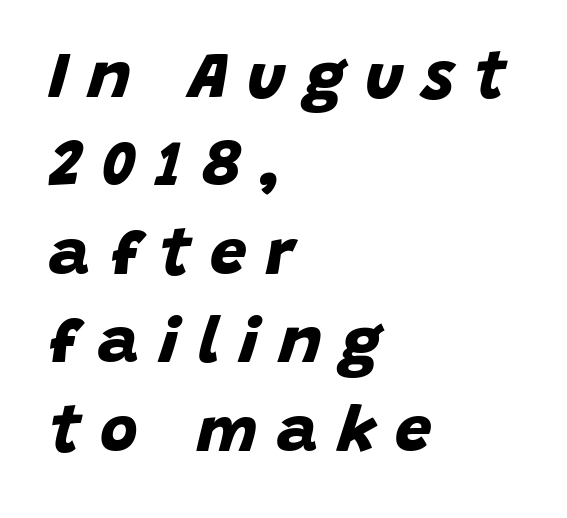
Think of a printed novel: that variable character pitch is what you see here. There is plenty of visible air inserted between adjacent glyphs. Underline: absent. The letters carry no serifs — their stems end cleanly without finishing strokes.
